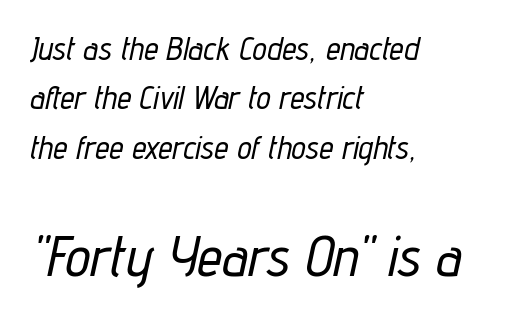
Q: Is the text italic (slanted)? A: Yes, it leans right by about 12 degrees.
Q: Is the text underlined? A: No.
Q: How is the paragraph aligned? A: Left-aligned.
Q: Is the spacing between letters normal or unusually wide? A: Normal.
Q: Is the spacing between lines tight, normal or loose? A: Normal.
Q: Which block of text is set in a larger size, the first (top) or the second (bottom)? A: The second (bottom) one.
Q: Width (condensed, normal, or wide)? A: Condensed.
Q: Stroke contrast? A: Low.
Q: x-height? A: Medium.
Q: Monospaced? A: No.
